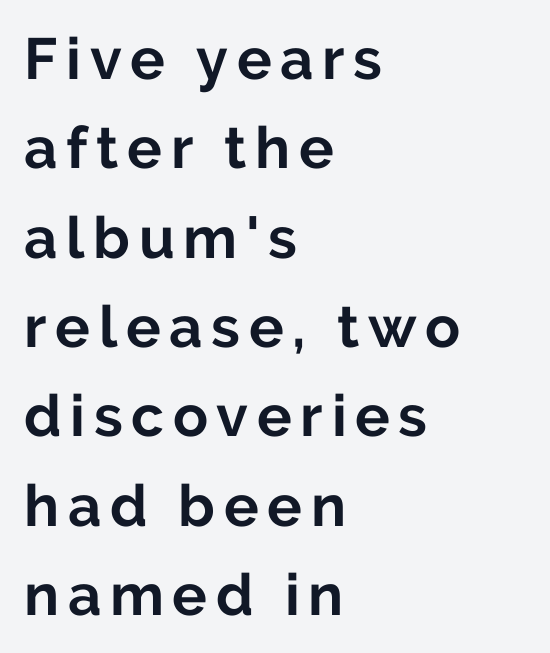
{"serif": "no", "italic": "no", "bold": "yes", "weight": "bold", "width": "normal", "stroke_contrast": "low", "x_height": "medium", "monospaced": "no", "underline": "no", "align": "left", "line_spacing": "normal", "line_spacing_ratio": 1.54, "glyph_px": 58}
